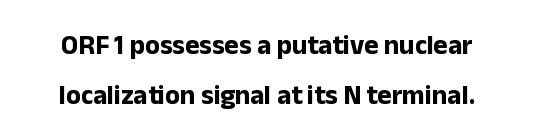
Q: Is the text bold? A: Yes.
Q: Is the text italic (slanted)? A: No, it is upright.
Q: Is the text underlined? A: No.
Q: Is the spacing between letters normal or unusually wide? A: Normal.
